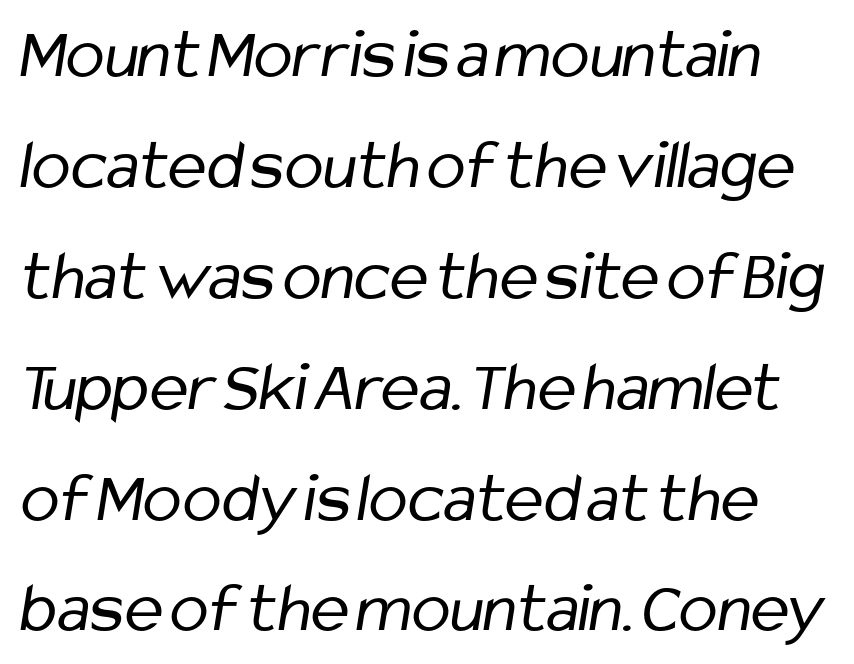
Q: Is the text bold? A: No.
Q: Is the typeface a serif or a sans-serif typeface? A: Sans-serif.
Q: Is the text underlined? A: No.
Q: Is the spacing between letters normal or unusually wide? A: Normal.
Q: Is the spacing between lines tight, normal or loose? A: Normal.
Q: Width (condensed, normal, or wide)? A: Condensed.
Q: Stroke contrast? A: Low.
Q: x-height? A: Medium.
Q: Monospaced? A: No.
